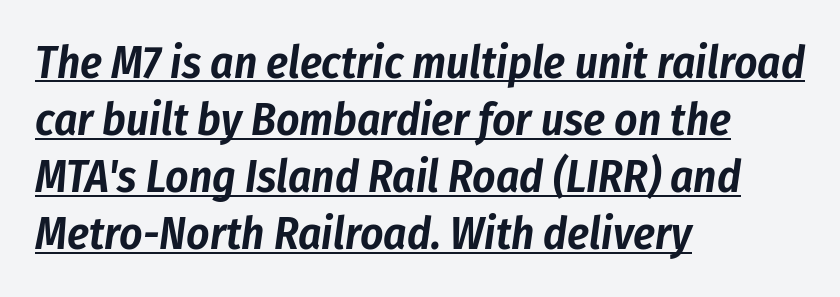
Q: Is the text italic (slanted)? A: Yes, it leans right by about 8 degrees.
Q: Is the text underlined? A: Yes.
Q: How is the paragraph aligned? A: Left-aligned.
Q: Is the spacing between letters normal or unusually wide? A: Normal.
Q: Is the spacing between lines tight, normal or loose? A: Normal.
Q: Width (condensed, normal, or wide)? A: Condensed.
Q: Stroke contrast? A: Low.
Q: x-height? A: Medium.
Q: Monospaced? A: No.
